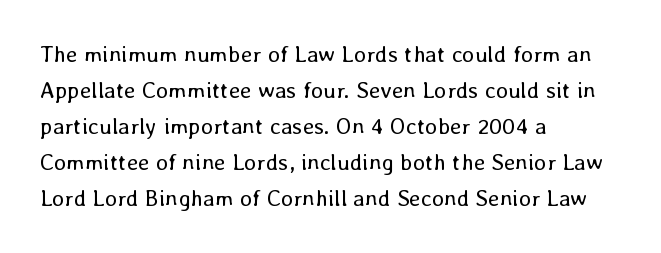
{"italic": "no", "bold": "no", "underline": "no", "align": "left", "line_spacing": "normal", "line_spacing_ratio": 1.57, "letter_spacing": "normal", "letter_spacing_em": 0.0, "glyph_px": 23}
